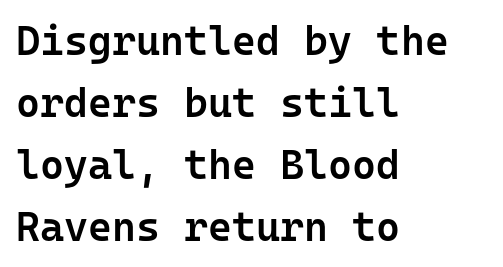
The passage shown is semibold, sitting just below true bold. Each word holds together tightly as a unit, with standard inter-letter gaps. The strip under each line holds only bare page. Do the characters align in a grid? Yes, the font is monospaced. No feet cap the strokes, marking this as sans-serif type. The lines sit at an ordinary, default distance from one another.
